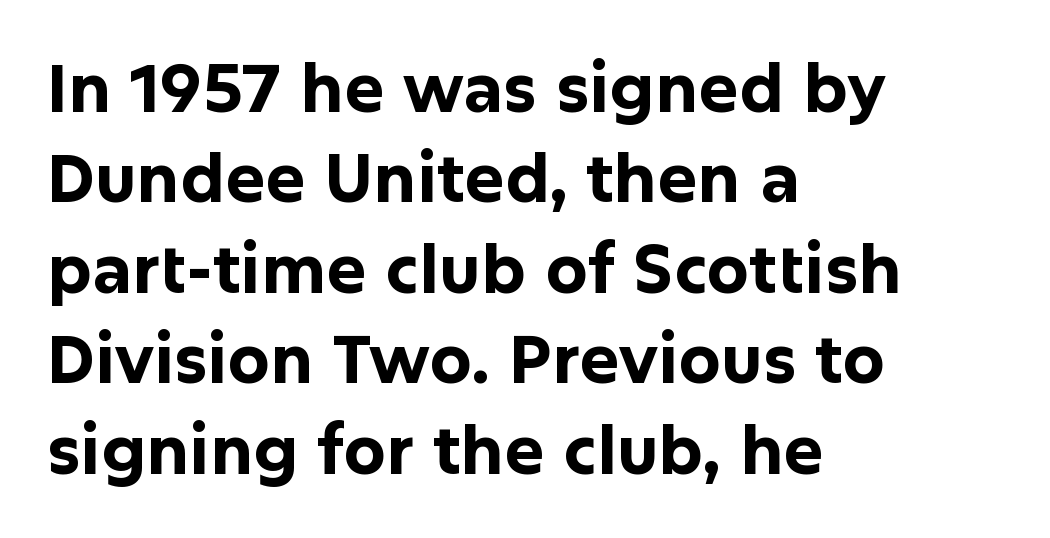
{"serif": "no", "italic": "no", "bold": "yes", "weight": "bold", "width": "normal", "stroke_contrast": "low", "x_height": "medium", "monospaced": "no", "underline": "no", "align": "left", "line_spacing": "normal", "line_spacing_ratio": 1.35, "letter_spacing": "normal", "letter_spacing_em": 0.0, "glyph_px": 67}
